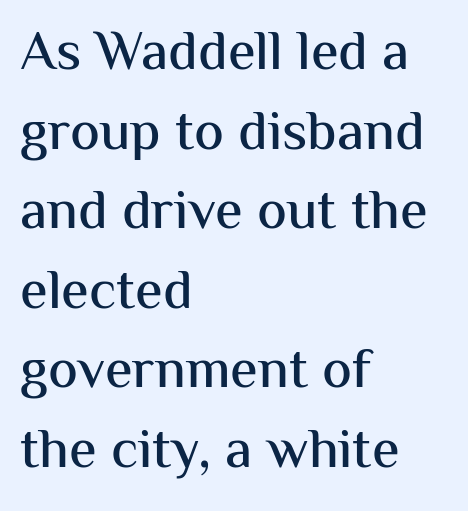
A typesetter would call this zero additional tracking. A typesetter would mark this as roman, not italic. The letters carry no serifs — their stems end cleanly without finishing strokes. Has an underline been added? It has not.
